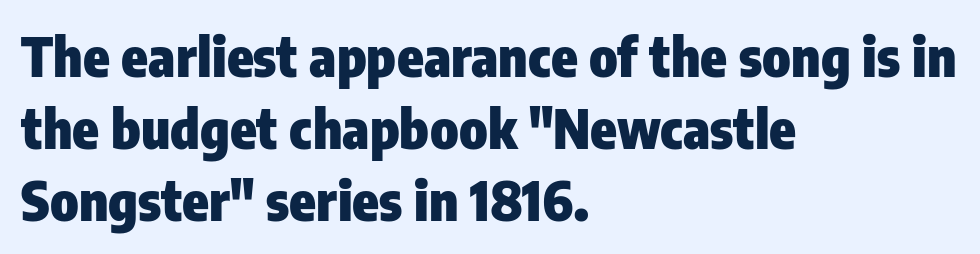
I'd describe the lettering as bold — thick and assertive. Nobody drew a line under any word here. Typographically, this falls in the sans-serif category. Regarding leading, the lines here are spaced in the standard way.
